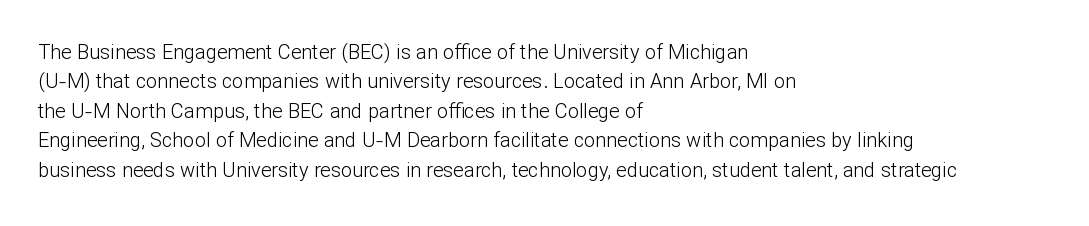
Look at the tracking — it's just the regular setting, nothing added. This sample keeps an unexceptional amount of space between lines. A typesetter would mark this as roman, not italic. Each row of text sits above clean, open space. Ink coverage per letter is moderate at most. This rendering uses left alignment, leaving the right contour irregular.
